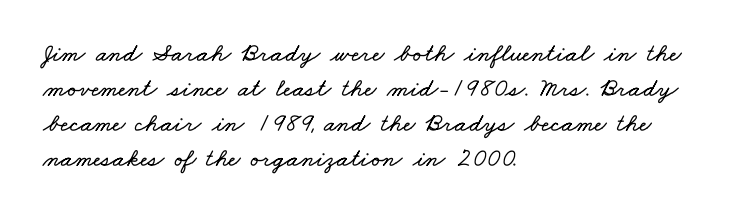
The image shows 26 px text type; set left-aligned, normal line spacing (1.34x), normal letter spacing, not underlined.
